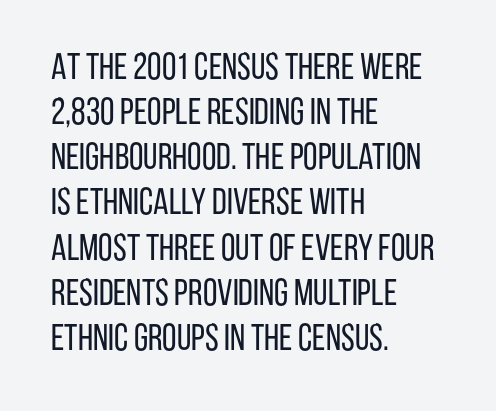
{"serif": "no", "italic": "no", "bold": "no", "weight": "regular", "width": "condensed", "stroke_contrast": "low", "x_height": "large", "monospaced": "no", "underline": "no", "align": "left", "line_spacing_ratio": 1.22, "letter_spacing": "normal", "letter_spacing_em": 0.0, "glyph_px": 37}
